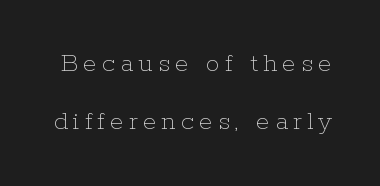
Q: Is the text bold? A: No.
Q: Is the text italic (slanted)? A: No, it is upright.
Q: Is the text underlined? A: No.
Q: Is the spacing between lines tight, normal or loose? A: Loose.
Q: Width (condensed, normal, or wide)? A: Normal.
Q: Stroke contrast? A: Low.
Q: x-height? A: Medium.
Q: Monospaced? A: No.
